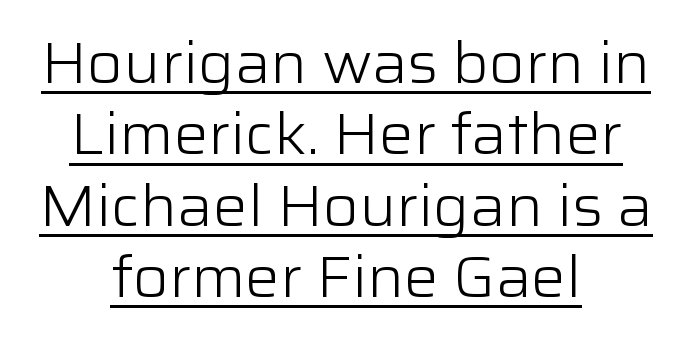
{"serif": "no", "italic": "no", "bold": "no", "weight": "light", "width": "normal", "stroke_contrast": "low", "x_height": "medium", "monospaced": "no", "underline": "yes", "align": "center", "line_spacing_ratio": 1.23, "letter_spacing": "normal", "letter_spacing_em": 0.0, "glyph_px": 58}
